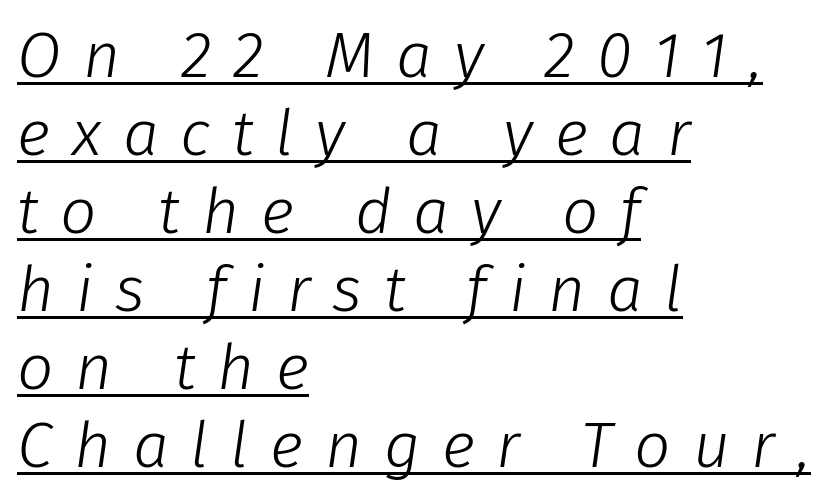
Q: Is the text bold? A: No.
Q: Is the text italic (slanted)? A: Yes, it leans right by about 8 degrees.
Q: Is the text underlined? A: Yes.
Q: How is the paragraph aligned? A: Left-aligned.
Q: Is the spacing between letters normal or unusually wide? A: Unusually wide.
Q: Width (condensed, normal, or wide)? A: Normal.
Q: Stroke contrast? A: Low.
Q: x-height? A: Medium.
Q: Monospaced? A: No.
